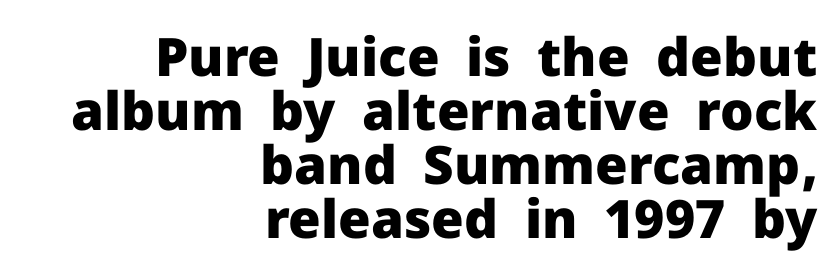
The image shows 53 px heavy sans-serif type, upright; set right-aligned, tight line spacing (1.02x), normal letter spacing, not underlined; low stroke contrast and a medium x-height.
